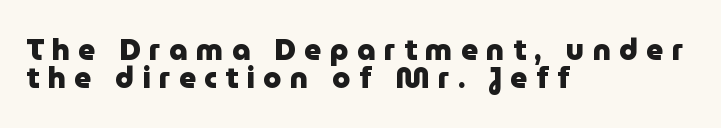
{"serif": "no", "italic": "no", "bold": "yes", "weight": "heavy", "width": "normal", "stroke_contrast": "low", "x_height": "medium", "monospaced": "no", "underline": "no", "align": "left", "line_spacing": "tight", "line_spacing_ratio": 0.97, "letter_spacing": "wide", "letter_spacing_em": 0.29, "glyph_px": 29}
